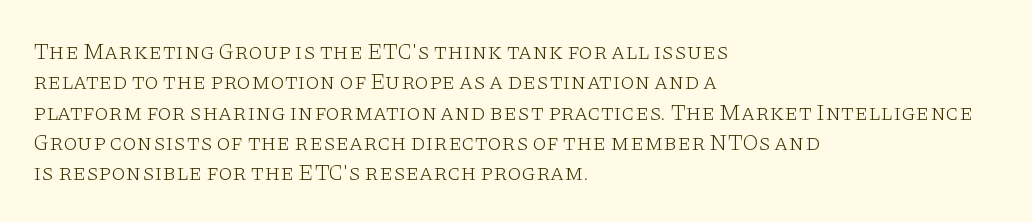
{"italic": "no", "bold": "no", "underline": "no", "align": "left", "line_spacing": "normal", "line_spacing_ratio": 1.32, "letter_spacing": "normal", "letter_spacing_em": 0.0, "glyph_px": 23}
